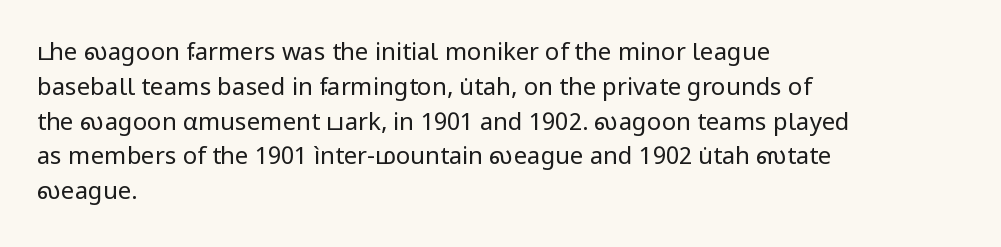
Q: Is the text bold? A: No.
Q: Is the text italic (slanted)? A: No, it is upright.
Q: Is the text underlined? A: No.
Q: How is the paragraph aligned? A: Left-aligned.
Q: Is the spacing between letters normal or unusually wide? A: Normal.
Q: Is the spacing between lines tight, normal or loose? A: Normal.
